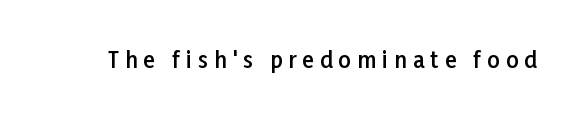
Q: Is the text bold? A: Semi-bold.
Q: Is the text italic (slanted)? A: No, it is upright.
Q: Is the text underlined? A: No.
Q: Is the spacing between letters normal or unusually wide? A: Unusually wide.
